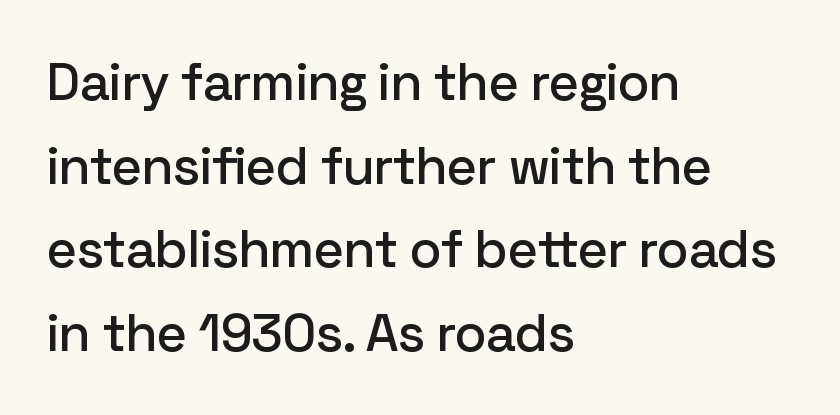
The image shows 53 px sans-serif type, upright; set left-aligned, normal line spacing (1.58x), normal letter spacing, not underlined; low stroke contrast and a medium x-height.
